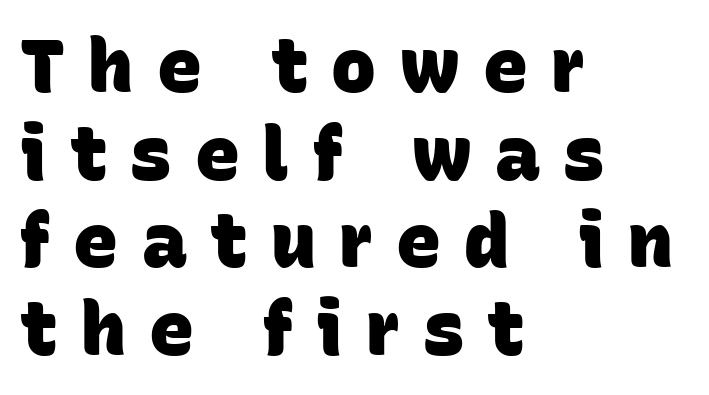
{"serif": "no", "bold": "yes", "weight": "heavy", "width": "normal", "stroke_contrast": "low", "x_height": "large", "monospaced": "no", "underline": "no", "align": "left", "line_spacing_ratio": 1.17, "letter_spacing": "wide", "letter_spacing_em": 0.31, "glyph_px": 75}
